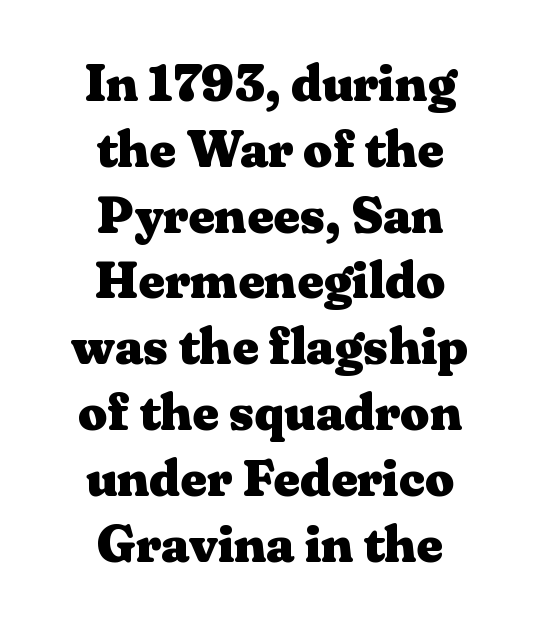
Q: Is the text bold? A: Yes.
Q: Is the text italic (slanted)? A: No, it is upright.
Q: Is the typeface a serif or a sans-serif typeface? A: Serif.
Q: Is the text underlined? A: No.
Q: How is the paragraph aligned? A: Centered.
Q: Is the spacing between letters normal or unusually wide? A: Normal.
Q: Is the spacing between lines tight, normal or loose? A: Normal.
Q: Width (condensed, normal, or wide)? A: Wide.
Q: Stroke contrast? A: Medium.
Q: x-height? A: Medium.
Q: Monospaced? A: No.
